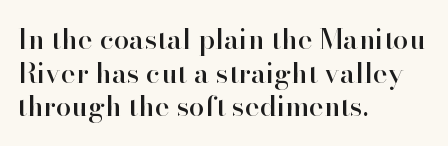
The image shows 28 px serif type, upright; set left-aligned, line spacing 1.2x, normal letter spacing, not underlined; high stroke contrast and a small x-height.
